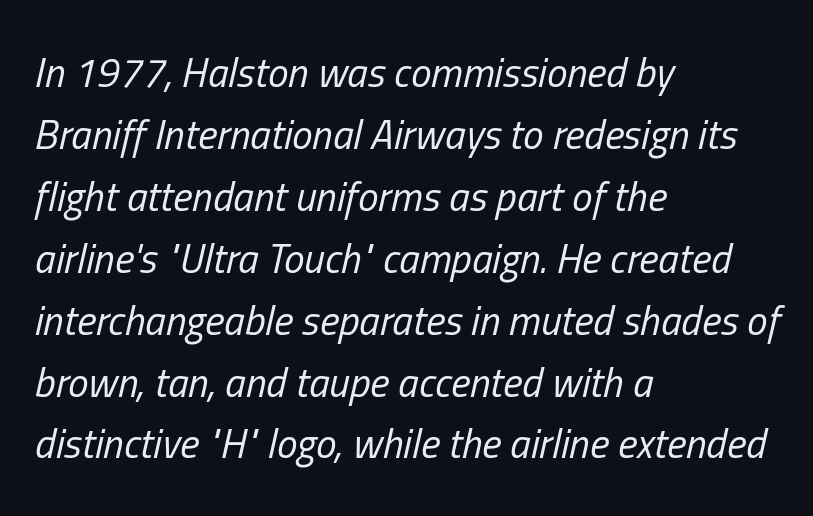
The image shows 41 px regular-weight, condensed type, italic (leaning right); set left-aligned, normal line spacing (1.51x), normal letter spacing, not underlined; low stroke contrast and a medium x-height.
